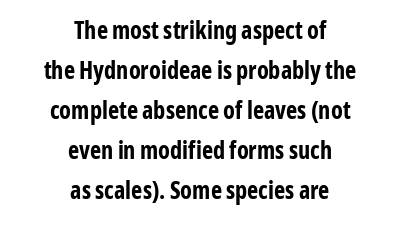
Q: Is the text bold? A: Yes.
Q: Is the text italic (slanted)? A: No, it is upright.
Q: Is the text underlined? A: No.
Q: How is the paragraph aligned? A: Centered.
Q: Is the spacing between letters normal or unusually wide? A: Normal.
Q: Is the spacing between lines tight, normal or loose? A: Normal.
